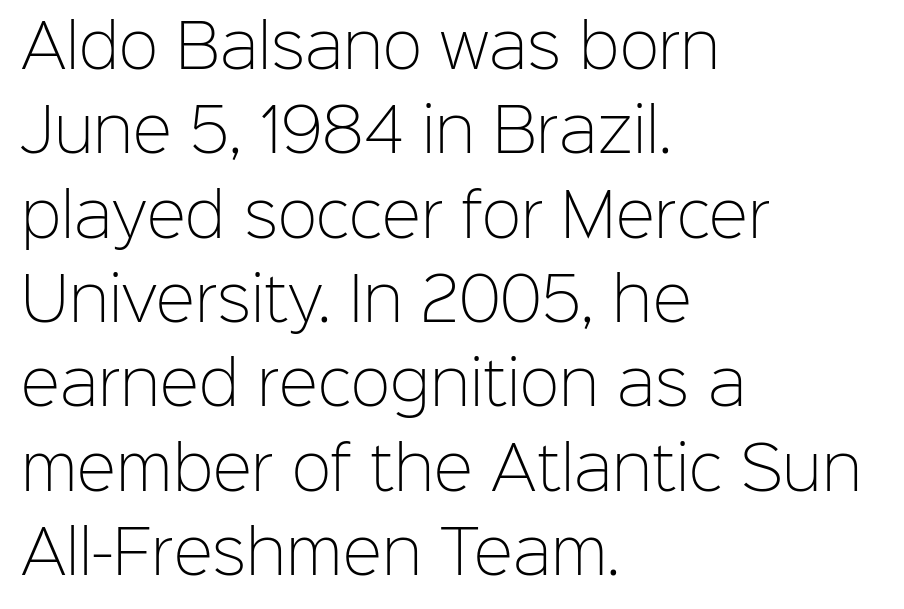
{"serif": "no", "italic": "no", "bold": "no", "weight": "light", "width": "normal", "stroke_contrast": "low", "x_height": "medium", "monospaced": "no", "underline": "no", "align": "left", "line_spacing": "normal", "line_spacing_ratio": 1.43, "letter_spacing": "normal", "letter_spacing_em": 0.0, "glyph_px": 59}
